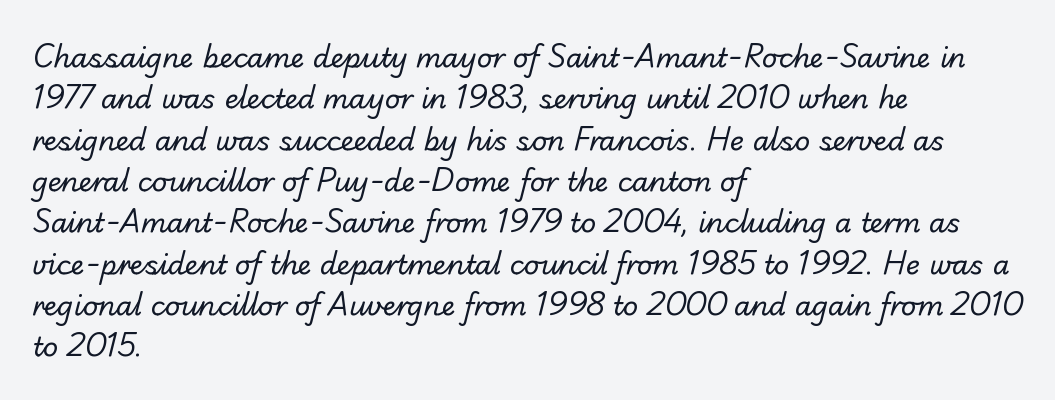
Q: Is the text bold? A: No.
Q: Is the text underlined? A: No.
Q: How is the paragraph aligned? A: Left-aligned.
Q: Is the spacing between letters normal or unusually wide? A: Normal.
Q: Is the spacing between lines tight, normal or loose? A: Normal.
